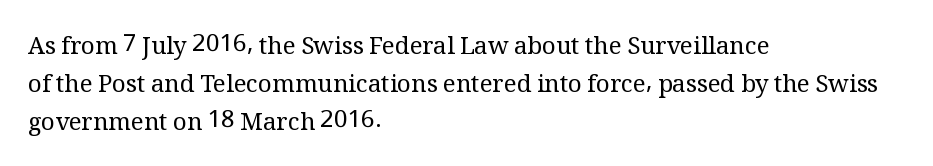
{"italic": "no", "bold": "no", "underline": "no", "align": "left", "line_spacing": "normal", "line_spacing_ratio": 1.58, "letter_spacing": "normal", "letter_spacing_em": 0.0, "glyph_px": 24}
